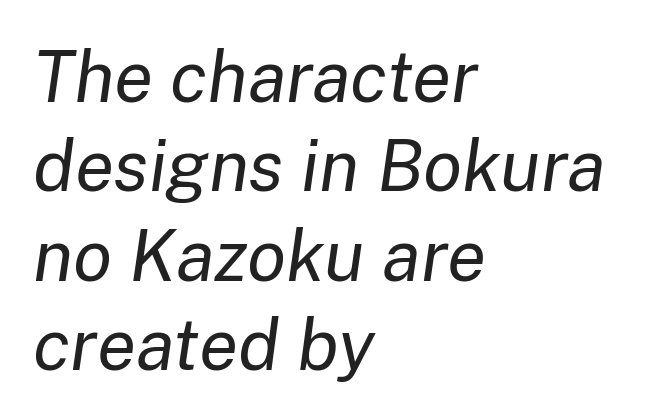
The image shows 72 px regular-weight type, italic (leaning right); set left-aligned, line spacing 1.24x, normal letter spacing, not underlined; low stroke contrast and a medium x-height.
